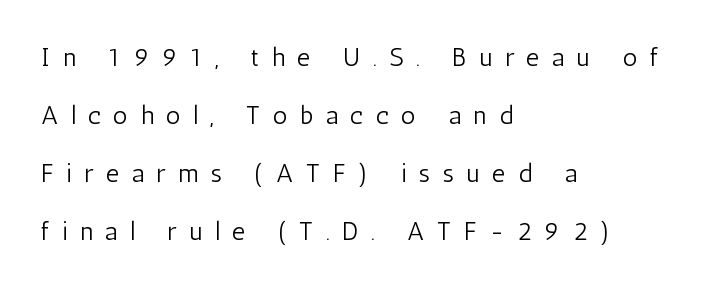
{"italic": "no", "bold": "no", "underline": "no", "align": "left", "line_spacing": "loose", "line_spacing_ratio": 2.23, "letter_spacing": "wide", "letter_spacing_em": 0.48, "glyph_px": 26}
